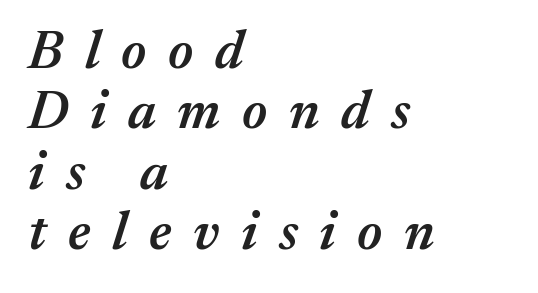
Q: Is the text bold? A: Semi-bold.
Q: Is the text italic (slanted)? A: Yes, it leans right by about 17 degrees.
Q: Is the text underlined? A: No.
Q: How is the paragraph aligned? A: Left-aligned.
Q: Is the spacing between letters normal or unusually wide? A: Unusually wide.
Q: Is the spacing between lines tight, normal or loose? A: Tight.
Q: Width (condensed, normal, or wide)? A: Normal.
Q: Stroke contrast? A: Medium.
Q: x-height? A: Medium.
Q: Monospaced? A: No.
